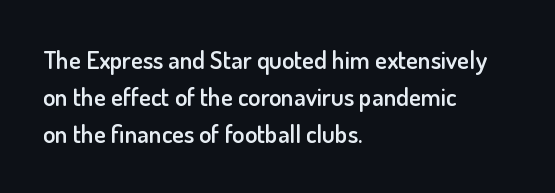
{"italic": "no", "bold": "semi", "underline": "no", "align": "left", "line_spacing": "normal", "line_spacing_ratio": 1.49, "letter_spacing": "normal", "letter_spacing_em": 0.0, "glyph_px": 25}
